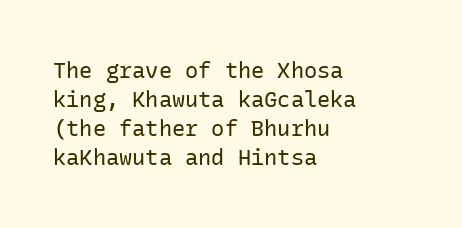
The image shows 22 px text type, upright; set left-aligned, normal line spacing (1.32x), normal letter spacing, not underlined.
